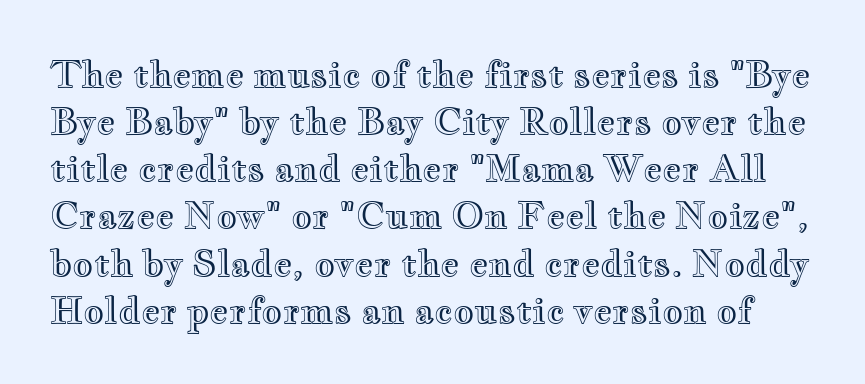
Characters follow at the spacing the type designer built in. Vertical strokes here are truly vertical. A clean baseline with only descenders dipping below it. Do the characters align in a grid? No, the font is proportional. The line-height multiplier appears to be the usual default.
